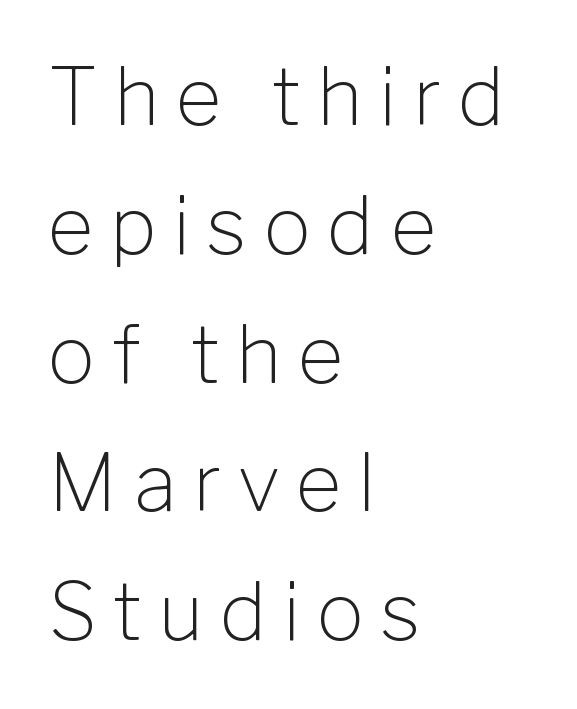
Q: Is the text bold? A: No.
Q: Is the text italic (slanted)? A: No, it is upright.
Q: Is the typeface a serif or a sans-serif typeface? A: Sans-serif.
Q: Is the text underlined? A: No.
Q: How is the paragraph aligned? A: Left-aligned.
Q: Is the spacing between letters normal or unusually wide? A: Unusually wide.
Q: Is the spacing between lines tight, normal or loose? A: Normal.
Q: Width (condensed, normal, or wide)? A: Normal.
Q: Stroke contrast? A: Low.
Q: x-height? A: Medium.
Q: Monospaced? A: No.
